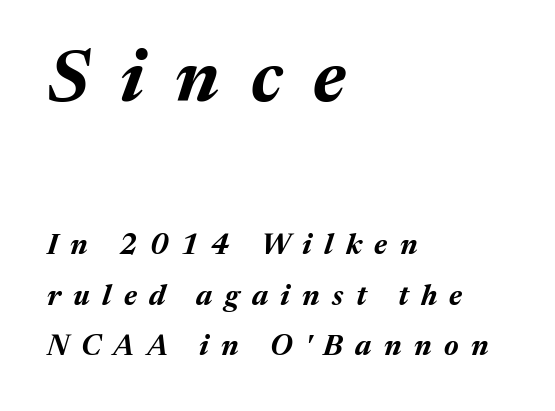
The image shows 73 px bold type, italic (leaning right); set left-aligned, line spacing 1.74x, unusually wide letter spacing (+0.43 em), not underlined; the first (top) block is 2.52x larger; medium stroke contrast and a medium x-height.
